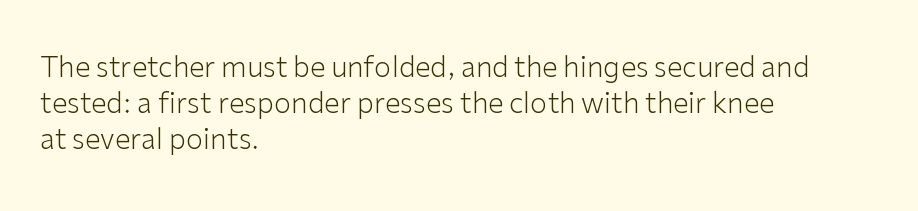
Q: Is the text bold? A: No.
Q: Is the text italic (slanted)? A: No, it is upright.
Q: Is the typeface a serif or a sans-serif typeface? A: Sans-serif.
Q: Is the text underlined? A: No.
Q: How is the paragraph aligned? A: Left-aligned.
Q: Is the spacing between letters normal or unusually wide? A: Normal.
Q: Is the spacing between lines tight, normal or loose? A: Normal.
Q: Width (condensed, normal, or wide)? A: Normal.
Q: Stroke contrast? A: Low.
Q: x-height? A: Medium.
Q: Monospaced? A: No.
